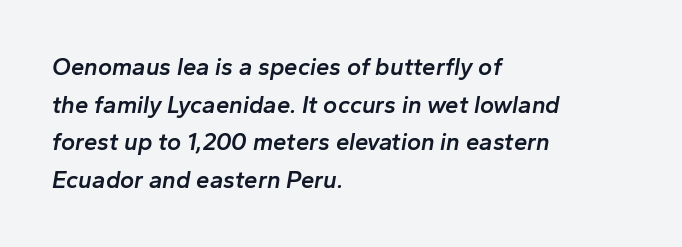
{"italic": "yes", "lean": "right", "slant_degrees": 10, "bold": "semi", "underline": "no", "align": "left", "line_spacing": "normal", "line_spacing_ratio": 1.57, "letter_spacing": "normal", "letter_spacing_em": 0.0, "glyph_px": 24}
